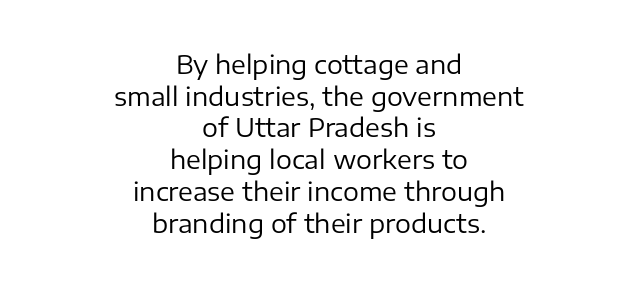
Q: Is the text bold? A: No.
Q: Is the text italic (slanted)? A: No, it is upright.
Q: Is the text underlined? A: No.
Q: How is the paragraph aligned? A: Centered.
Q: Is the spacing between letters normal or unusually wide? A: Normal.
Q: Is the spacing between lines tight, normal or loose? A: Normal.
